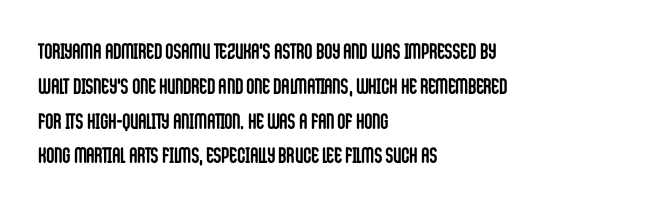
The image shows 22 px bold type, upright; set left-aligned, normal line spacing (1.58x), normal letter spacing, not underlined.
